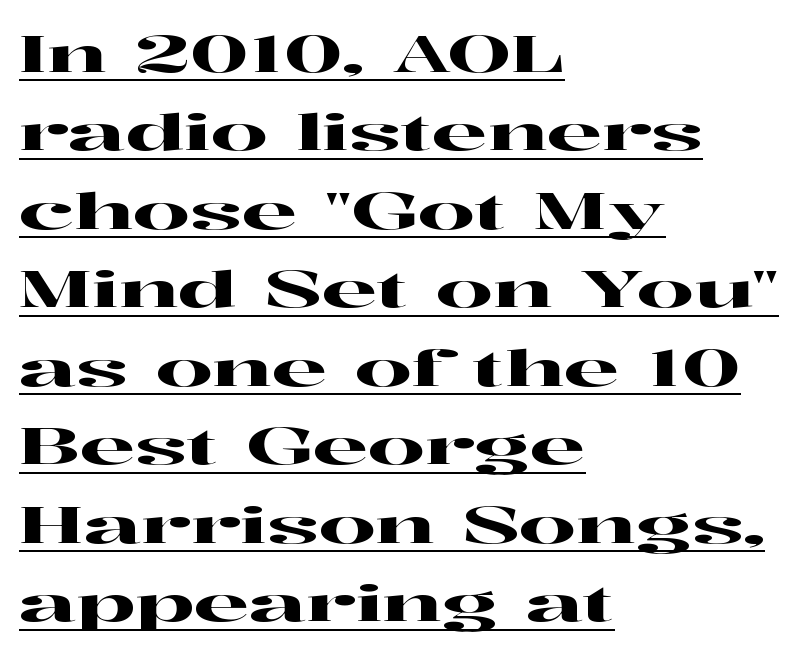
Q: Is the text italic (slanted)? A: No, it is upright.
Q: Is the typeface a serif or a sans-serif typeface? A: Serif.
Q: Is the text underlined? A: Yes.
Q: How is the paragraph aligned? A: Left-aligned.
Q: Is the spacing between letters normal or unusually wide? A: Normal.
Q: Is the spacing between lines tight, normal or loose? A: Normal.
Q: Width (condensed, normal, or wide)? A: Wide.
Q: Stroke contrast? A: High.
Q: x-height? A: Medium.
Q: Monospaced? A: No.
